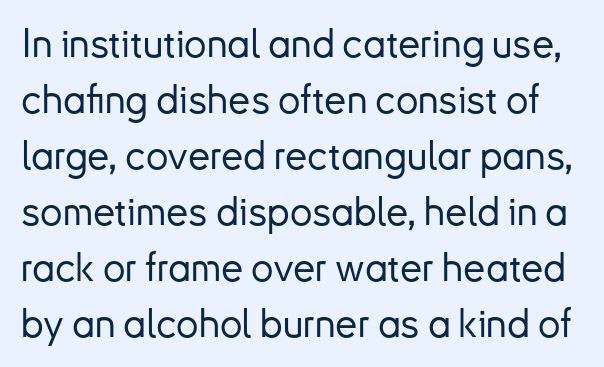
{"serif": "no", "italic": "no", "width": "normal", "stroke_contrast": "low", "x_height": "small", "monospaced": "no", "underline": "no", "line_spacing": "normal", "line_spacing_ratio": 1.4, "letter_spacing": "normal", "letter_spacing_em": 0.0, "glyph_px": 40}
